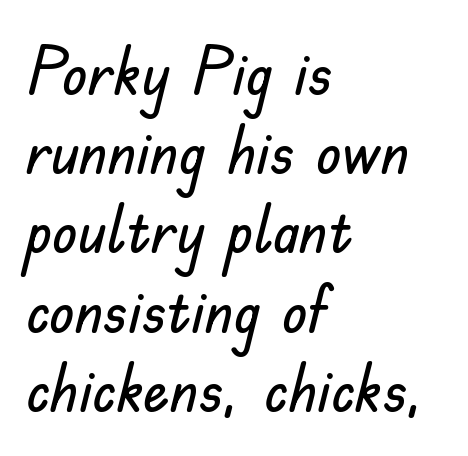
Q: Is the text italic (slanted)? A: Yes.
Q: Is the typeface a serif or a sans-serif typeface? A: Sans-serif.
Q: Is the text underlined? A: No.
Q: How is the paragraph aligned? A: Left-aligned.
Q: Is the spacing between letters normal or unusually wide? A: Normal.
Q: Width (condensed, normal, or wide)? A: Normal.
Q: Stroke contrast? A: Low.
Q: x-height? A: Small.
Q: Monospaced? A: No.
